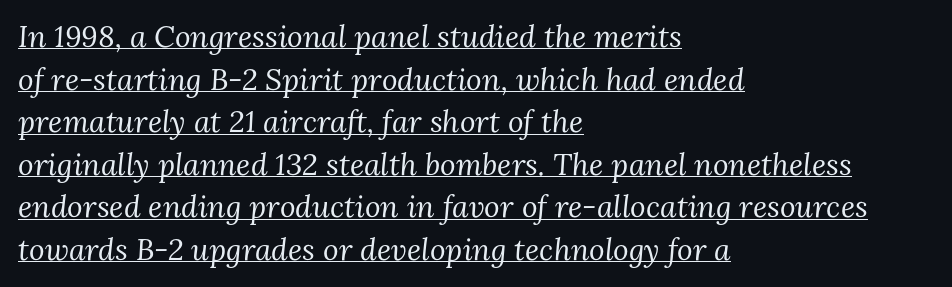
{"serif": "yes", "italic": "yes", "lean": "right", "slant_degrees": 3, "bold": "no", "weight": "regular", "width": "normal", "stroke_contrast": "medium", "x_height": "medium", "monospaced": "no", "underline": "yes", "align": "left", "line_spacing": "normal", "line_spacing_ratio": 1.42, "letter_spacing": "normal", "letter_spacing_em": 0.0, "glyph_px": 30}
